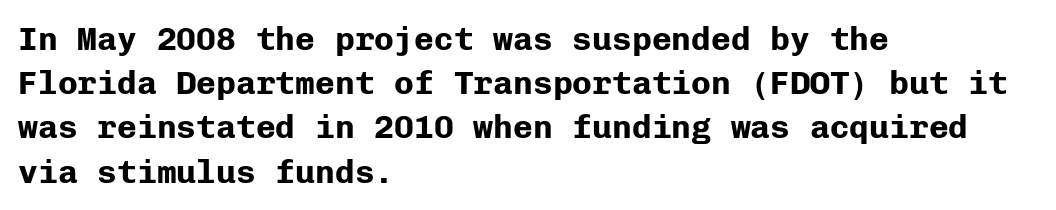
Q: Is the text bold? A: Yes.
Q: Is the text italic (slanted)? A: No, it is upright.
Q: Is the typeface a serif or a sans-serif typeface? A: Sans-serif.
Q: Is the text underlined? A: No.
Q: How is the paragraph aligned? A: Left-aligned.
Q: Is the spacing between letters normal or unusually wide? A: Normal.
Q: Is the spacing between lines tight, normal or loose? A: Normal.
Q: Width (condensed, normal, or wide)? A: Normal.
Q: Stroke contrast? A: Low.
Q: x-height? A: Medium.
Q: Monospaced? A: Yes.
